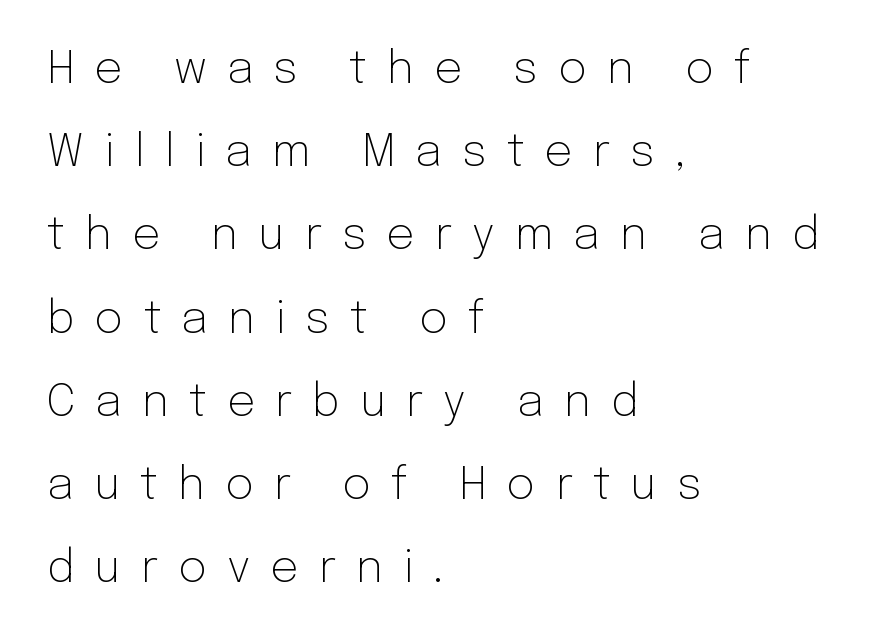
{"serif": "no", "italic": "no", "bold": "no", "weight": "light", "width": "normal", "stroke_contrast": "low", "x_height": "medium", "monospaced": "no", "underline": "no", "align": "left", "line_spacing_ratio": 1.85, "letter_spacing": "wide", "letter_spacing_em": 0.44, "glyph_px": 45}
